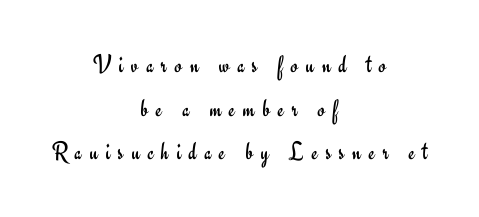
Q: Is the text bold? A: No.
Q: Is the text italic (slanted)? A: Yes.
Q: Is the text underlined? A: No.
Q: How is the paragraph aligned? A: Centered.
Q: Is the spacing between letters normal or unusually wide? A: Unusually wide.
Q: Is the spacing between lines tight, normal or loose? A: Normal.
